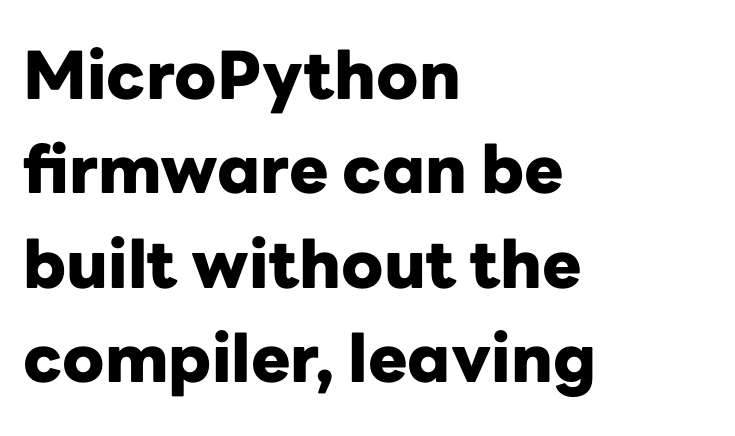
The image shows 66 px heavy sans-serif type, upright; set left-aligned, normal line spacing (1.43x), normal letter spacing, not underlined; low stroke contrast and a medium x-height.
